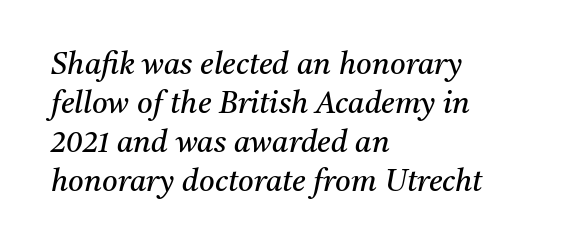
{"serif": "yes", "italic": "yes", "lean": "right", "slant_degrees": 11, "bold": "no", "weight": "regular", "width": "normal", "stroke_contrast": "medium", "x_height": "medium", "monospaced": "no", "underline": "no", "align": "left", "line_spacing": "normal", "line_spacing_ratio": 1.3, "letter_spacing": "normal", "letter_spacing_em": 0.0, "glyph_px": 30}
